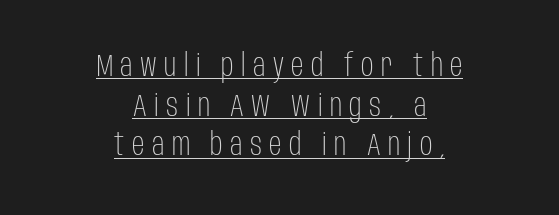
The image shows 31 px light, condensed sans-serif type, upright; set centered, normal line spacing (1.28x), unusually wide letter spacing (+0.24 em), underlined; low stroke contrast and a large x-height.
